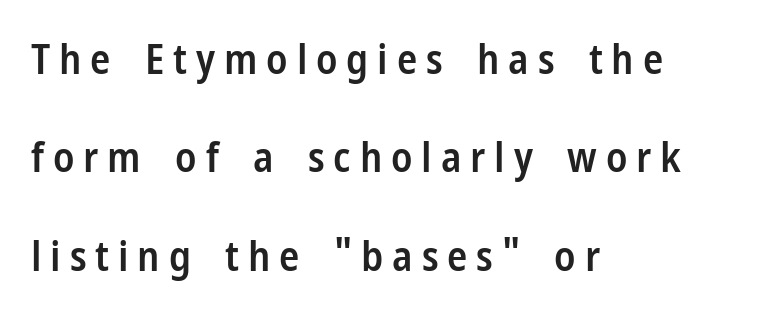
Q: Is the text bold? A: Semi-bold.
Q: Is the text italic (slanted)? A: No, it is upright.
Q: Is the typeface a serif or a sans-serif typeface? A: Sans-serif.
Q: Is the text underlined? A: No.
Q: How is the paragraph aligned? A: Left-aligned.
Q: Is the spacing between letters normal or unusually wide? A: Unusually wide.
Q: Is the spacing between lines tight, normal or loose? A: Loose.
Q: Width (condensed, normal, or wide)? A: Condensed.
Q: Stroke contrast? A: Low.
Q: x-height? A: Medium.
Q: Monospaced? A: No.
